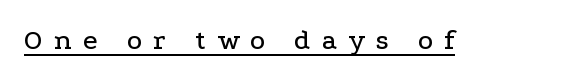
{"serif": "yes", "italic": "no", "width": "wide", "stroke_contrast": "low", "x_height": "medium", "monospaced": "no", "underline": "yes", "letter_spacing": "wide", "letter_spacing_em": 0.38, "glyph_px": 29}
